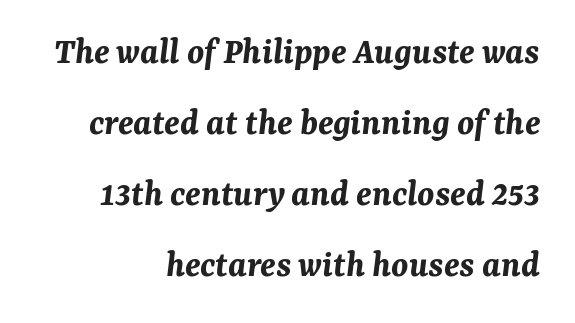
Underline: absent. The characters look thick and weighty, a clear bold. The type is set solid horizontally, with unmodified tracking. Note the varied advance widths — an 'i' is clearly narrower than an 'm'. Yep, that's italic — everything's leaning. These lines are set flush right with a ragged left edge.
